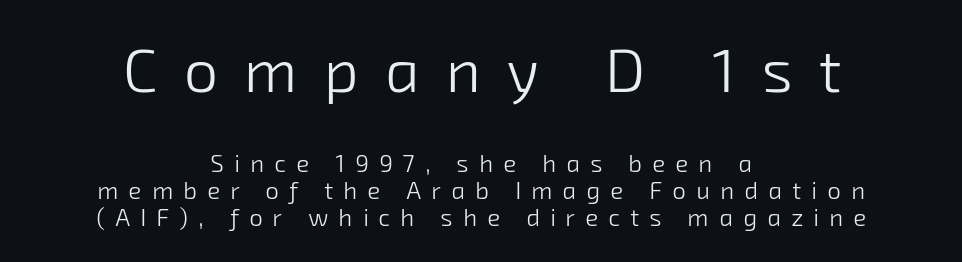
Here the first block reads like a headline and the second like body copy. The area under the type is left untouched. In CSS terms this would be text-align: center. Characters follow at a spacing far wider than the type designer built in. Is this a fixed-width face? No — the glyphs have proportional, varying widths. The glyphs in this specimen are sans serif.
